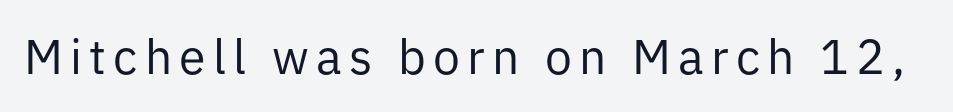
The image shows 48 px regular-weight sans-serif type, upright; set not underlined; low stroke contrast and a medium x-height.
